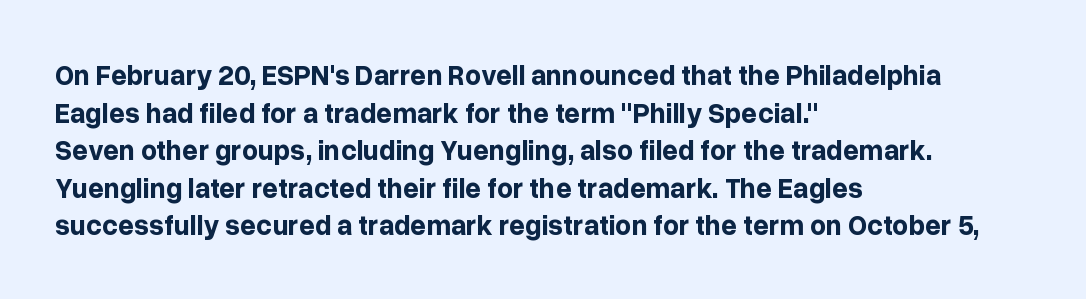
The image shows 28 px bold sans-serif type, upright; set left-aligned, normal line spacing (1.34x), normal letter spacing, not underlined; low stroke contrast and a medium x-height.
